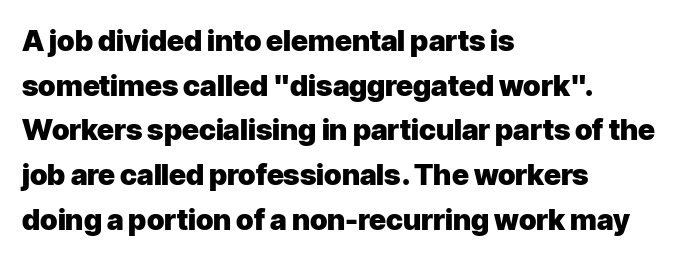
Q: Is the text bold? A: Yes.
Q: Is the text italic (slanted)? A: No, it is upright.
Q: Is the typeface a serif or a sans-serif typeface? A: Sans-serif.
Q: Is the text underlined? A: No.
Q: How is the paragraph aligned? A: Left-aligned.
Q: Is the spacing between letters normal or unusually wide? A: Normal.
Q: Is the spacing between lines tight, normal or loose? A: Normal.
Q: Width (condensed, normal, or wide)? A: Normal.
Q: Stroke contrast? A: Low.
Q: x-height? A: Medium.
Q: Monospaced? A: No.
